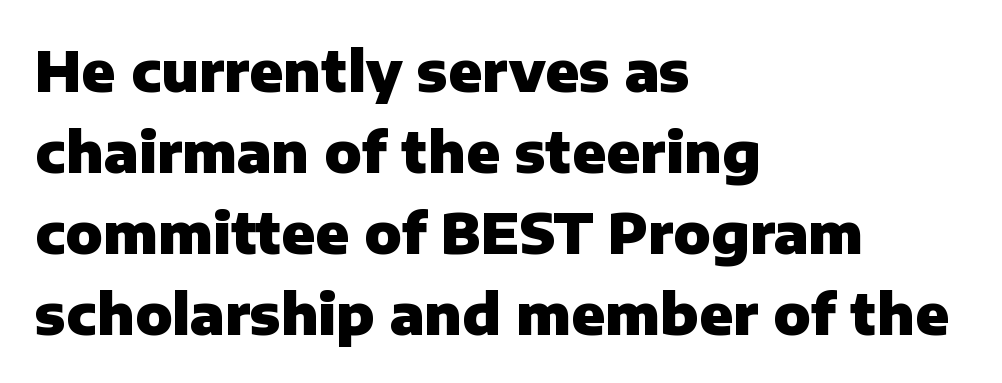
The image shows 55 px heavy sans-serif type, upright; set left-aligned, normal line spacing (1.47x), normal letter spacing, not underlined; low stroke contrast and a medium x-height.
